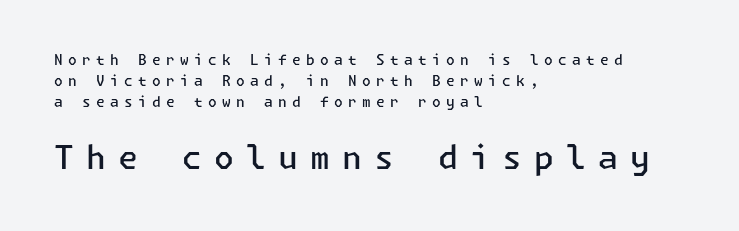
{"serif": "no", "italic": "no", "bold": "semi", "weight": "semibold", "width": "normal", "stroke_contrast": "low", "x_height": "medium", "underline": "no", "align": "left", "line_spacing": "normal", "line_spacing_ratio": 1.51, "letter_spacing": "wide", "letter_spacing_em": 0.38, "larger_block": "second", "size_ratio": 2.29, "glyph_px": 32}
